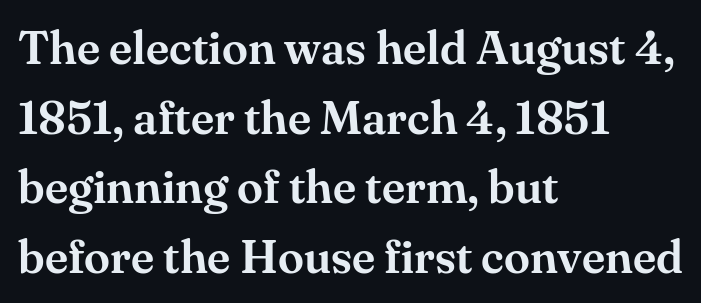
{"serif": "yes", "italic": "no", "width": "normal", "stroke_contrast": "medium", "x_height": "small", "monospaced": "no", "underline": "no", "align": "left", "line_spacing": "normal", "line_spacing_ratio": 1.48, "letter_spacing": "normal", "letter_spacing_em": 0.0, "glyph_px": 47}
